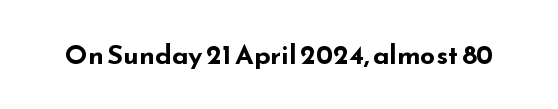
The image shows 27 px bold type, upright; set normal letter spacing, not underlined.
